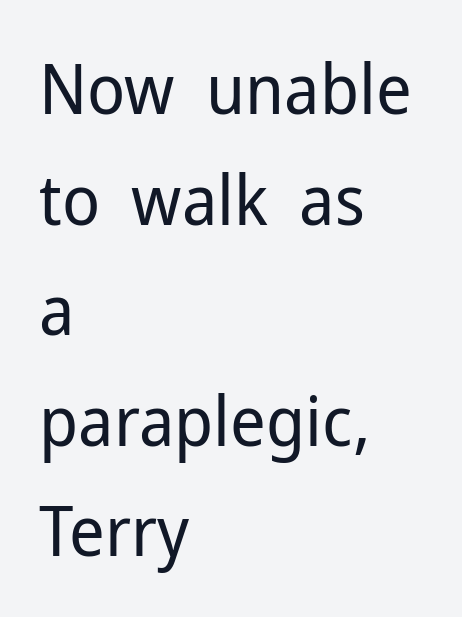
Q: Is the text bold? A: No.
Q: Is the text italic (slanted)? A: No, it is upright.
Q: Is the typeface a serif or a sans-serif typeface? A: Sans-serif.
Q: Is the text underlined? A: No.
Q: How is the paragraph aligned? A: Left-aligned.
Q: Is the spacing between letters normal or unusually wide? A: Normal.
Q: Is the spacing between lines tight, normal or loose? A: Normal.
Q: Width (condensed, normal, or wide)? A: Normal.
Q: Stroke contrast? A: Low.
Q: x-height? A: Medium.
Q: Monospaced? A: No.
